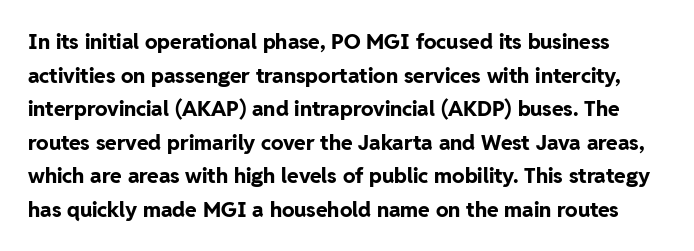
Q: Is the text bold? A: Yes.
Q: Is the text italic (slanted)? A: No, it is upright.
Q: Is the text underlined? A: No.
Q: Is the spacing between letters normal or unusually wide? A: Normal.
Q: Is the spacing between lines tight, normal or loose? A: Normal.
